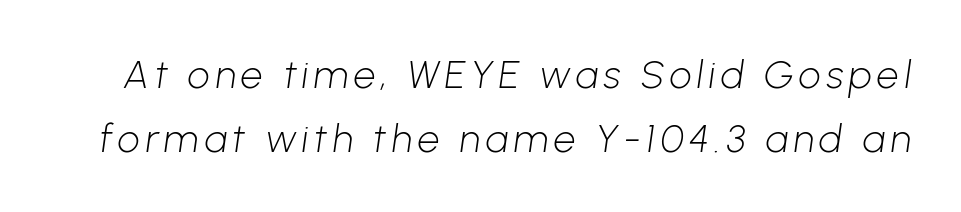
Q: Is the text bold? A: No.
Q: Is the typeface a serif or a sans-serif typeface? A: Sans-serif.
Q: Is the text underlined? A: No.
Q: Is the spacing between lines tight, normal or loose? A: Normal.
Q: Width (condensed, normal, or wide)? A: Normal.
Q: Stroke contrast? A: Low.
Q: x-height? A: Medium.
Q: Monospaced? A: No.
